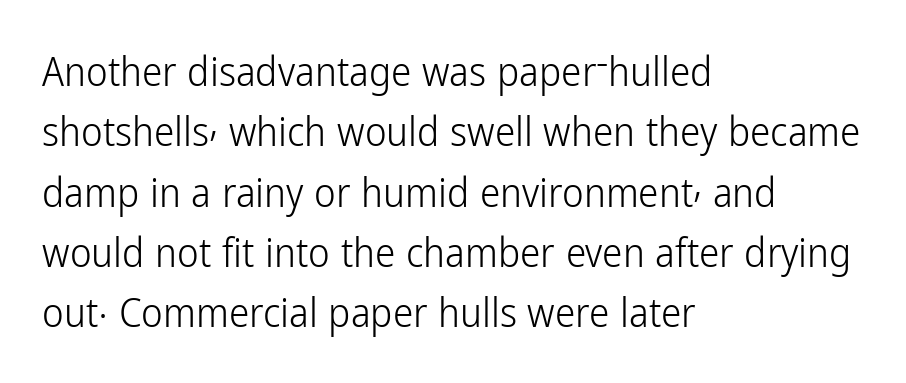
{"serif": "no", "italic": "no", "bold": "no", "weight": "light", "width": "condensed", "stroke_contrast": "low", "x_height": "medium", "monospaced": "no", "underline": "no", "align": "left", "line_spacing": "normal", "line_spacing_ratio": 1.47, "letter_spacing": "normal", "letter_spacing_em": 0.0, "glyph_px": 41}
